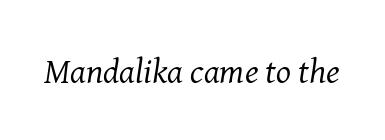
Q: Is the text bold? A: No.
Q: Is the text italic (slanted)? A: Yes, it leans right by about 8 degrees.
Q: Is the typeface a serif or a sans-serif typeface? A: Serif.
Q: Is the text underlined? A: No.
Q: Is the spacing between letters normal or unusually wide? A: Normal.
Q: Width (condensed, normal, or wide)? A: Normal.
Q: Stroke contrast? A: Medium.
Q: x-height? A: Medium.
Q: Monospaced? A: No.
